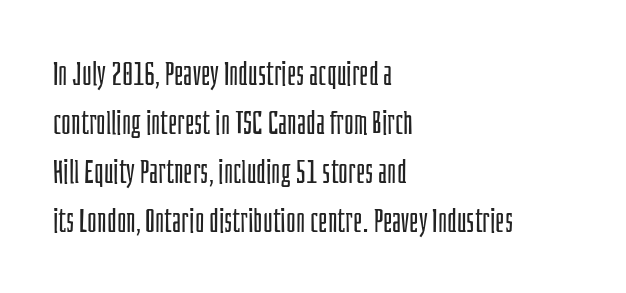
{"serif": "no", "italic": "no", "bold": "no", "weight": "light", "width": "condensed", "stroke_contrast": "low", "x_height": "large", "monospaced": "no", "underline": "no", "align": "left", "line_spacing": "normal", "line_spacing_ratio": 1.48, "letter_spacing": "normal", "letter_spacing_em": 0.0, "glyph_px": 33}
